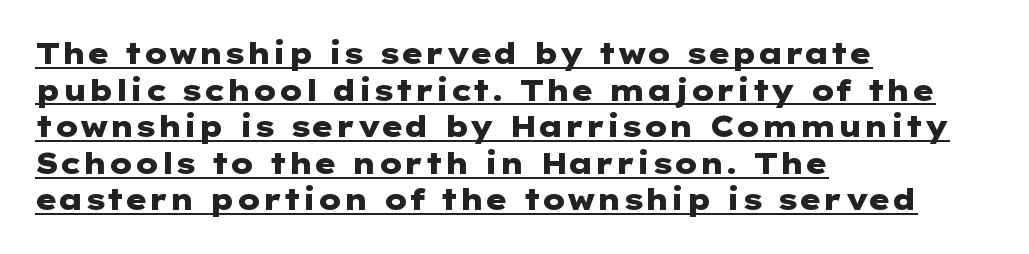
Compared with undecorated copy, this sample adds a rule below the words. Each word holds together tightly as a unit, with standard inter-letter gaps. The strokes are fattened all the way to bold. This sample is left-justified, so line endings fall wherever the words run out.
